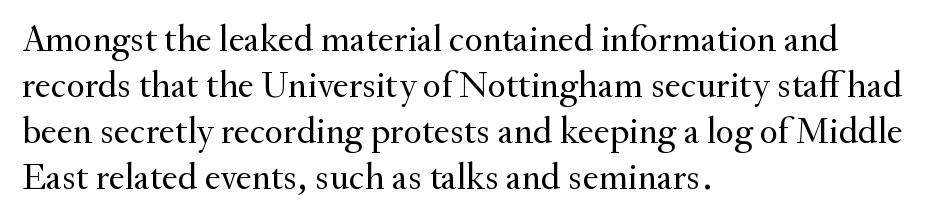
The typesetter chose a ragged-right arrangement here. The type is set solid horizontally, with unmodified tracking. This is serif lettering, the kind often seen in printed books. These lines are rendered in a variable-pitch font. Type without underlining.
